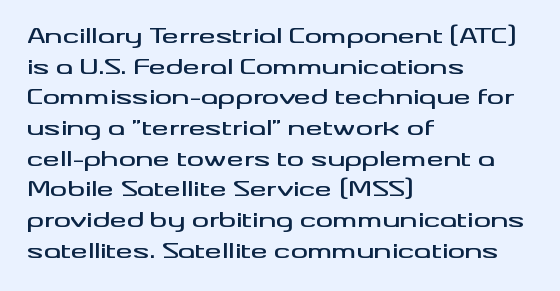
Style check: upright. Quick note: interline space is typical. This sample uses plain, unmodified letter spacing. In CSS terms this would be text-align: left.
